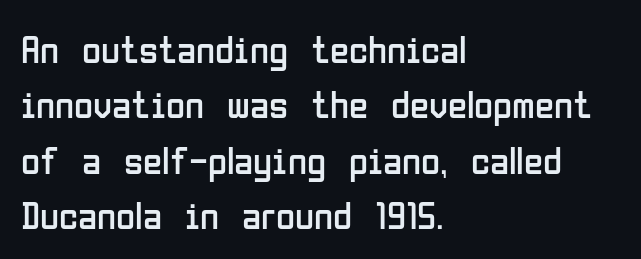
Q: Is the text bold? A: No.
Q: Is the text italic (slanted)? A: No, it is upright.
Q: Is the typeface a serif or a sans-serif typeface? A: Sans-serif.
Q: Is the text underlined? A: No.
Q: How is the paragraph aligned? A: Left-aligned.
Q: Is the spacing between letters normal or unusually wide? A: Normal.
Q: Is the spacing between lines tight, normal or loose? A: Normal.
Q: Width (condensed, normal, or wide)? A: Condensed.
Q: Stroke contrast? A: Low.
Q: x-height? A: Medium.
Q: Monospaced? A: No.
